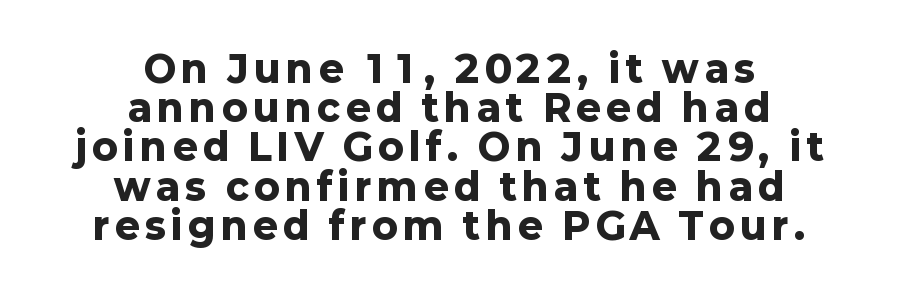
The image shows 37 px heavy sans-serif type, upright; set centered, tight line spacing (1.06x), not underlined; low stroke contrast and a medium x-height.
